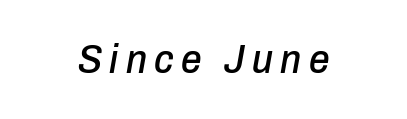
Q: Is the text italic (slanted)? A: Yes, it leans right by about 10 degrees.
Q: Is the text underlined? A: No.
Q: Width (condensed, normal, or wide)? A: Condensed.
Q: Stroke contrast? A: Low.
Q: x-height? A: Medium.
Q: Monospaced? A: No.
